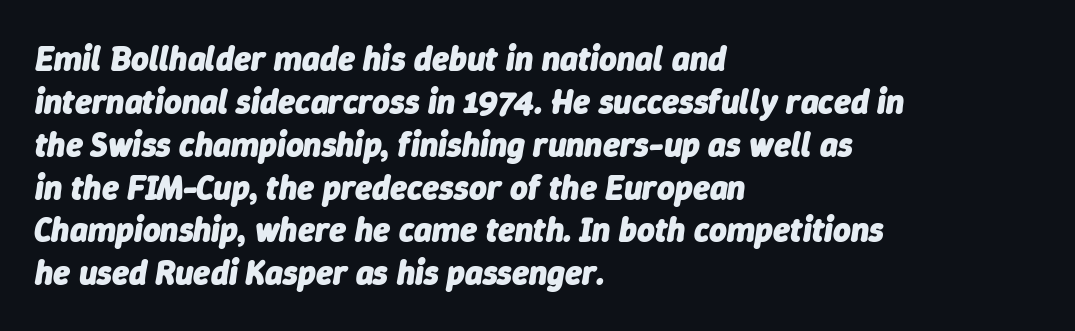
Students, observe: this is what conventionally led text looks like. Check under the words: just untouched page. Pretty heavy lettering here — definitely bold. Here the glyphs are tracked normally, forming tight word shapes. This sample has the flowing, uneven cadence of proportional lettering.
